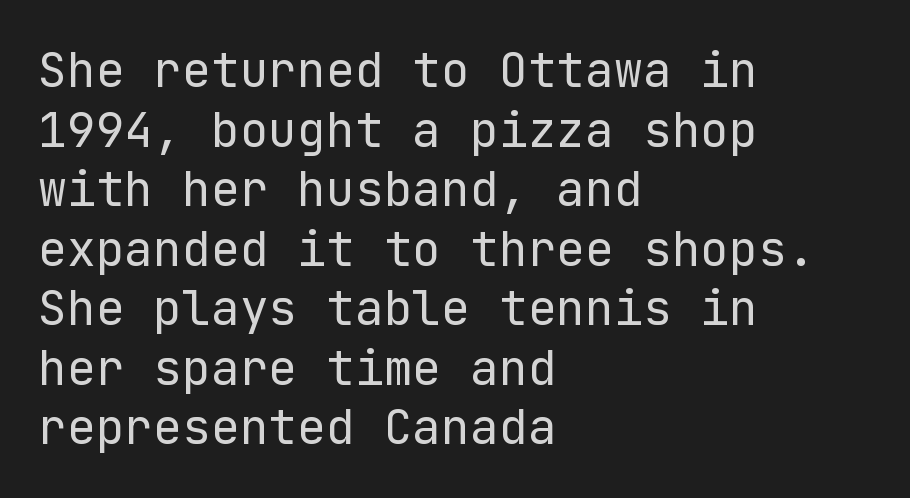
Characters remain perfectly vertical along every line. No letter is thick-stroked: the sample isn't bold. The space directly below the letters is spotless. The paragraph has a hard left edge and a soft right edge. Regarding serifs, this sample does without them.
